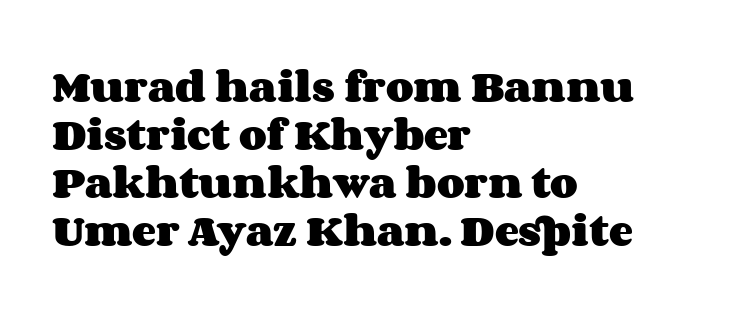
Does the weight exceed regular? Yes, all the way to bold. Characters follow at the spacing the type designer built in. The space between consecutive lines is moderate. You could not count columns in this text — the font is proportionally spaced. Compared with a centered layout, this one pins lines to the left instead. Plain, unruled lines of type.
